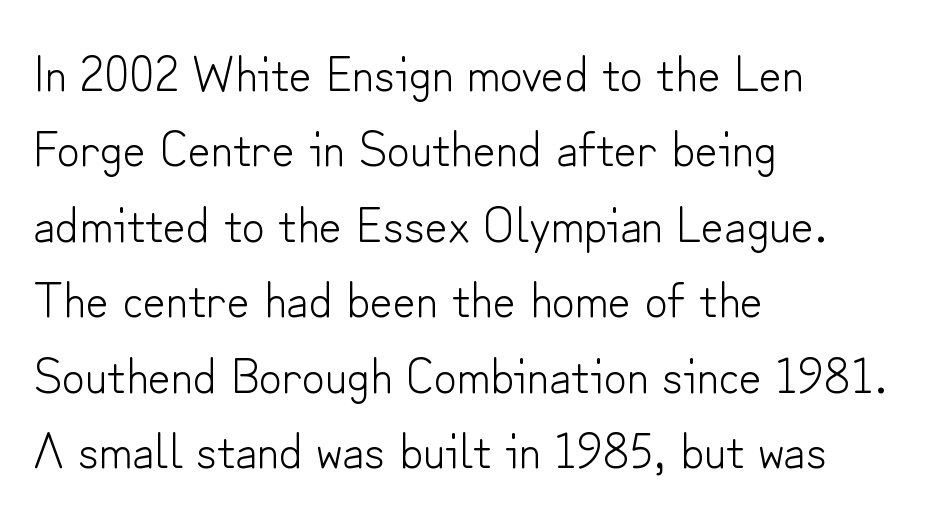
The image shows 50 px light sans-serif type, upright; set left-aligned, normal line spacing (1.51x), normal letter spacing, not underlined; low stroke contrast and a small x-height.
